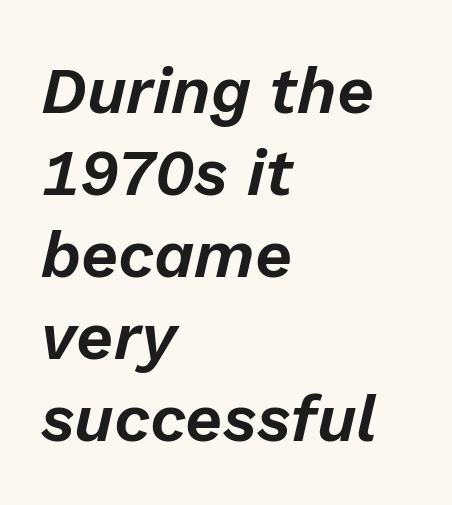
{"italic": "yes", "lean": "right", "slant_degrees": 13, "width": "normal", "stroke_contrast": "low", "x_height": "medium", "monospaced": "no", "underline": "no", "align": "left", "line_spacing": "normal", "line_spacing_ratio": 1.26, "letter_spacing": "normal", "letter_spacing_em": 0.0, "glyph_px": 65}
